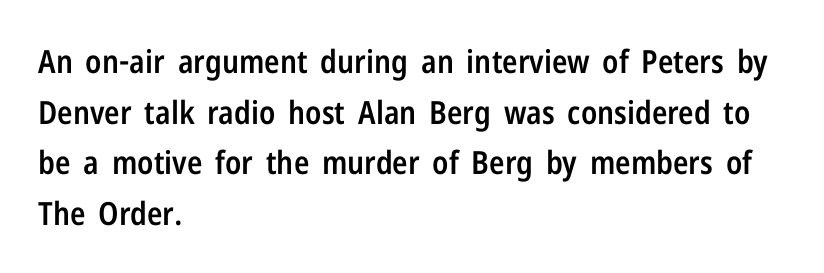
The image shows 32 px semibold, condensed sans-serif type, upright; set left-aligned, normal line spacing (1.58x), normal letter spacing, not underlined; low stroke contrast and a medium x-height.
